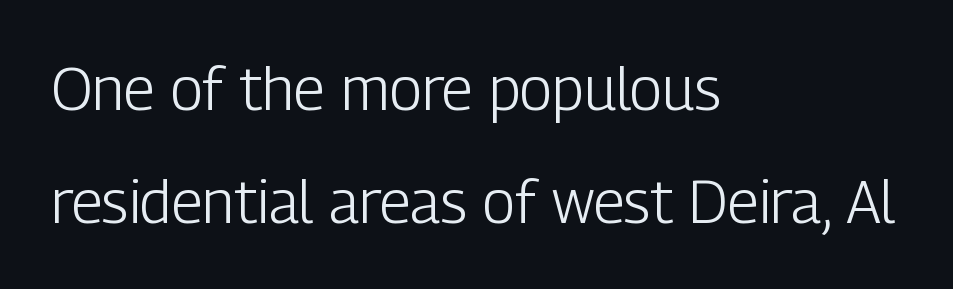
Q: Is the text bold? A: No.
Q: Is the text italic (slanted)? A: No, it is upright.
Q: Is the typeface a serif or a sans-serif typeface? A: Sans-serif.
Q: Is the text underlined? A: No.
Q: How is the paragraph aligned? A: Left-aligned.
Q: Is the spacing between letters normal or unusually wide? A: Normal.
Q: Width (condensed, normal, or wide)? A: Condensed.
Q: Stroke contrast? A: Low.
Q: x-height? A: Medium.
Q: Monospaced? A: No.
